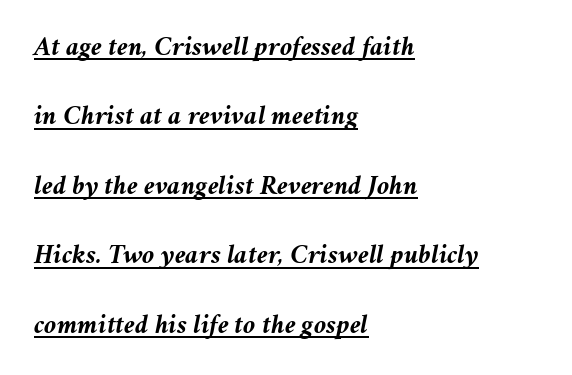
Compared with undecorated copy, this sample adds a rule below the words. Character widths vary here, with narrow letters taking less room than wide ones. Each glyph is drawn with heavy, bold strokes. Line spacing here is loose. Does the copy run flush right? No — it runs flush left.
